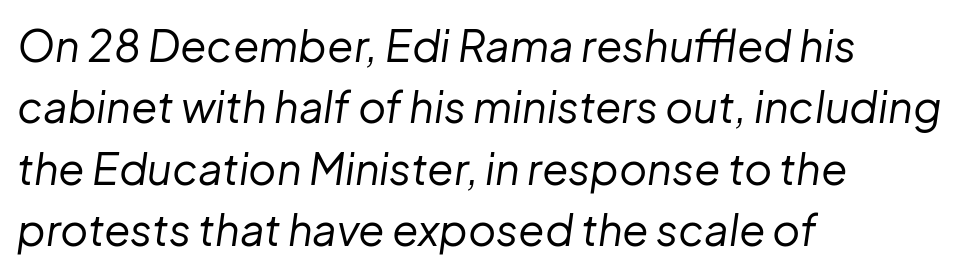
Q: Is the text bold? A: No.
Q: Is the text italic (slanted)? A: Yes, it leans right by about 8 degrees.
Q: Is the text underlined? A: No.
Q: How is the paragraph aligned? A: Left-aligned.
Q: Is the spacing between letters normal or unusually wide? A: Normal.
Q: Is the spacing between lines tight, normal or loose? A: Normal.
Q: Width (condensed, normal, or wide)? A: Normal.
Q: Stroke contrast? A: Low.
Q: x-height? A: Medium.
Q: Monospaced? A: No.
